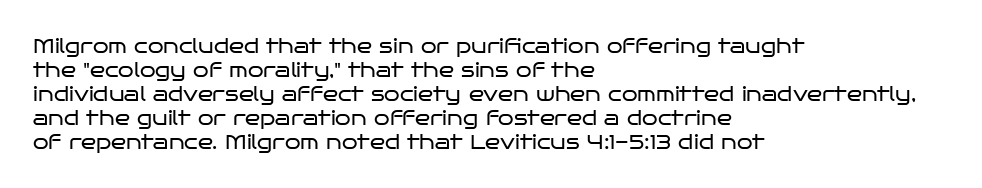
Descenders are the only things crossing below the line. Letters have the restrained weight of plain body copy at most. Where is the straight margin? On the left. Between one letter and the next there's only the usual sliver of space.
